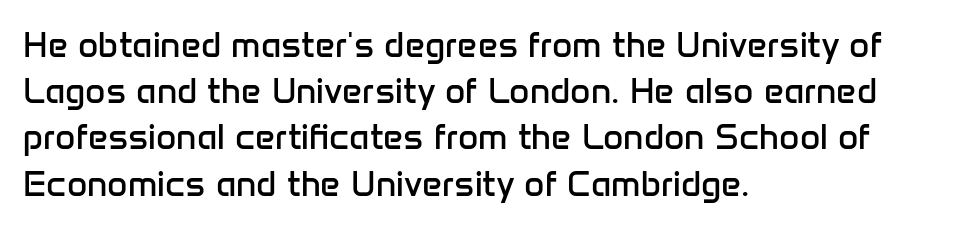
Proportional: the letters do not fall into vertical columns. The lines sit at an ordinary, default distance from one another. The paragraph has a hard left edge and a soft right edge. Letters rest on an invisible, unmarked baseline. The horizontal fit of the characters is conventional and even.
